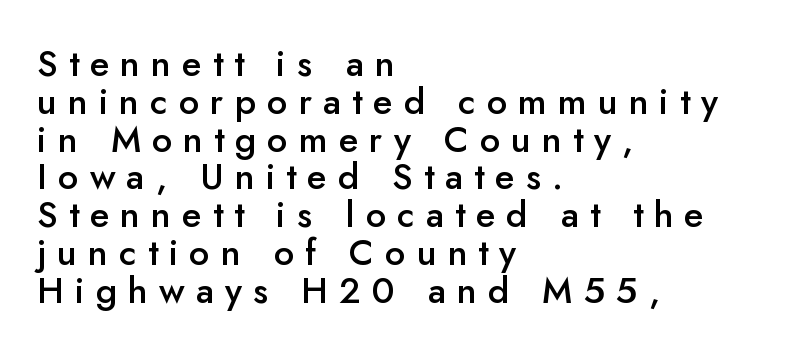
The image shows 36 px semibold sans-serif type, upright; set left-aligned, tight line spacing (1.05x), unusually wide letter spacing (+0.31 em), not underlined; low stroke contrast and a small x-height.
